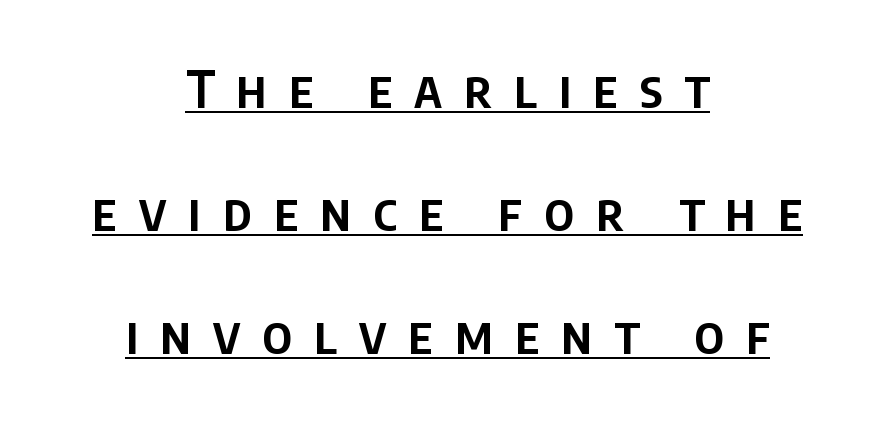
The image shows 52 px semibold, condensed sans-serif type, upright; set centered, loose line spacing (2.37x), unusually wide letter spacing (+0.42 em), underlined; low stroke contrast and a large x-height.
